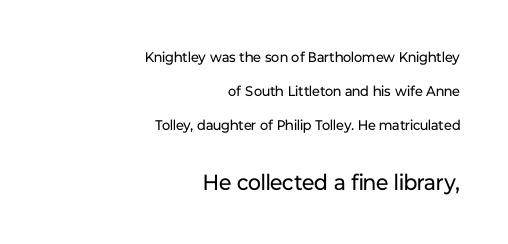
The weight would be labelled regular, book, light, or lighter still. In this sample the second text group is rendered at the bigger scale. In terms of posture, this sample is upright. Where is the straight margin? On the right. Nobody touched the tracking dial on this one. Only glyphs here, with clear space below each row.
